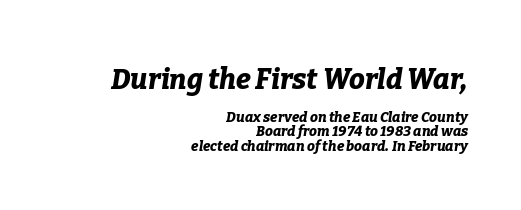
The image shows 28 px bold type, italic (leaning right); set right-aligned, tight line spacing (1.02x), normal letter spacing, not underlined; the first (top) block is 2.0x larger; low stroke contrast and a medium x-height.
